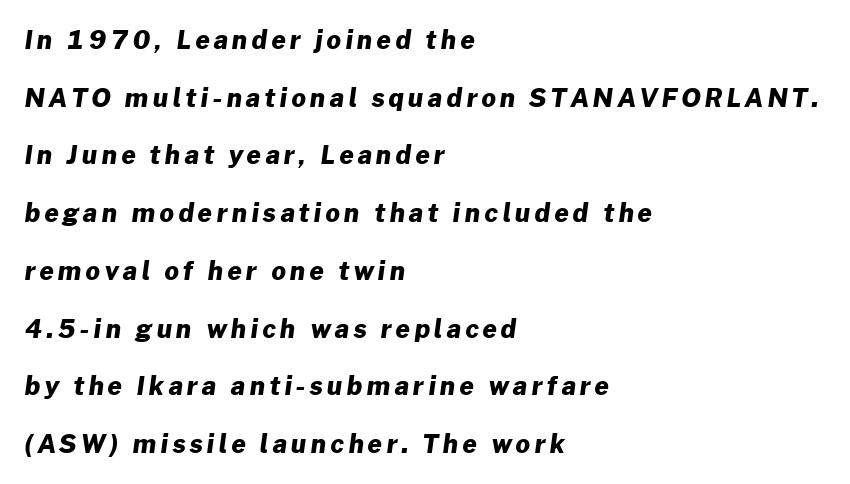
Q: Is the text bold? A: Yes.
Q: Is the text underlined? A: No.
Q: How is the paragraph aligned? A: Left-aligned.
Q: Is the spacing between lines tight, normal or loose? A: Loose.
